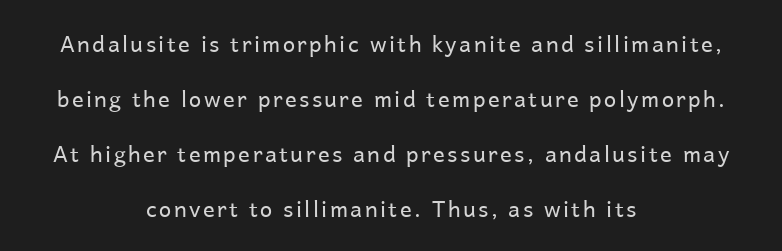
{"italic": "no", "bold": "no", "underline": "no", "align": "center", "line_spacing": "loose", "line_spacing_ratio": 2.5, "glyph_px": 22}
